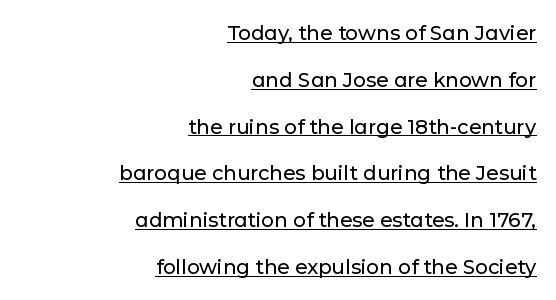
The image shows 20 px text type, upright; set right-aligned, loose line spacing (2.34x), normal letter spacing, underlined.
